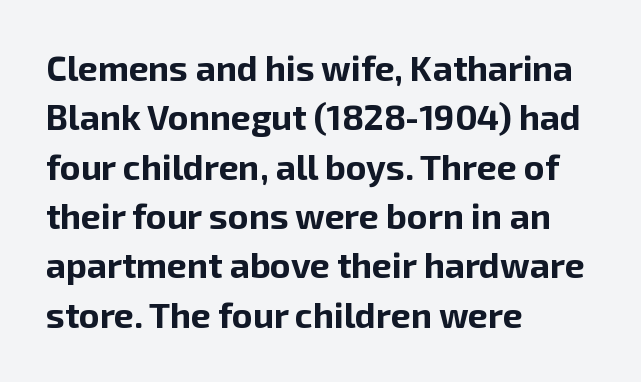
The setting favours the left margin, as ordinary paragraphs usually do. Quick note: not italic, upright. These lines sit exactly where default settings would place them. Check under the words: just untouched page. Varying glyph widths throughout — classic text-font behaviour. Is the type bold? Yes — the strokes are clearly thick and heavy.
